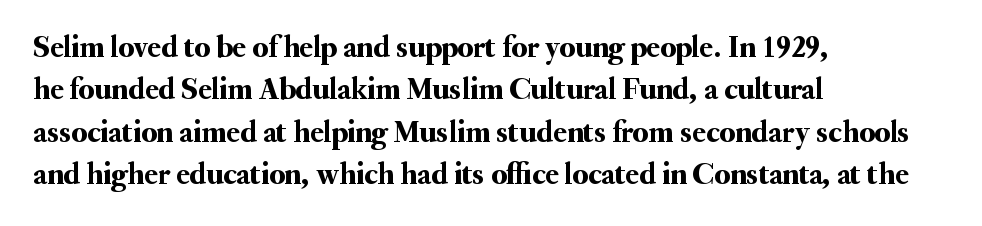
The image shows 31 px serif type, upright; set left-aligned, normal line spacing (1.37x), normal letter spacing, not underlined; medium stroke contrast and a small x-height.
